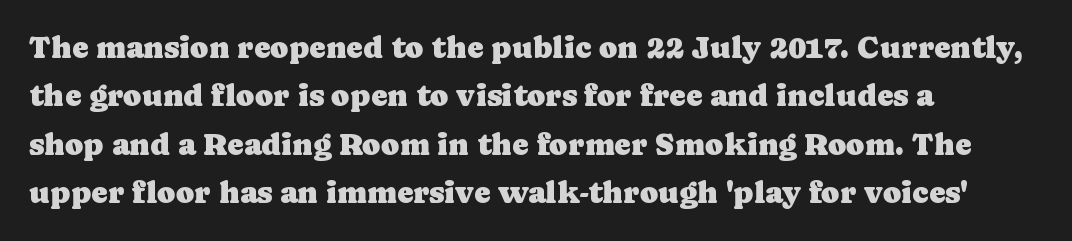
Is this a fixed-width face? No — the glyphs have proportional, varying widths. The passage shown has conventional tracking throughout. Leading: standard. Quick note: underline off. The axis of the letterforms is exactly vertical. Casual observation: everything's shoved over to the left.
